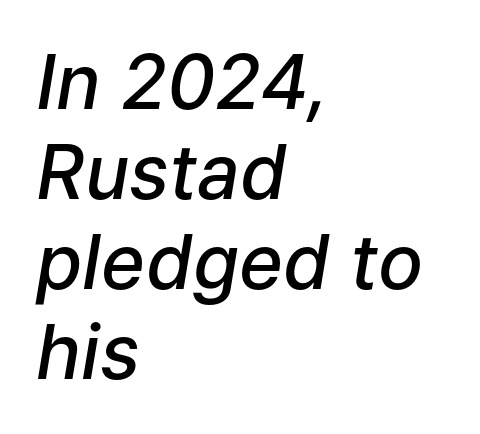
{"italic": "yes", "lean": "right", "slant_degrees": 9, "bold": "semi", "weight": "semibold", "width": "normal", "stroke_contrast": "low", "x_height": "medium", "monospaced": "no", "underline": "no", "align": "left", "line_spacing_ratio": 1.2, "letter_spacing": "normal", "letter_spacing_em": 0.0, "glyph_px": 75}
